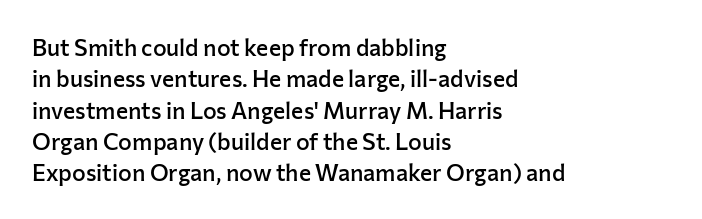
{"italic": "no", "bold": "semi", "underline": "no", "align": "left", "line_spacing": "normal", "line_spacing_ratio": 1.36, "letter_spacing": "normal", "letter_spacing_em": 0.0, "glyph_px": 23}
